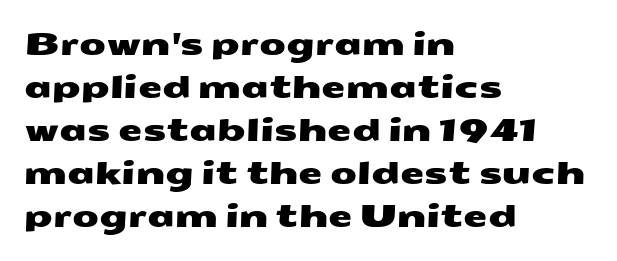
{"serif": "no", "width": "wide", "stroke_contrast": "medium", "x_height": "medium", "monospaced": "no", "underline": "no", "align": "left", "line_spacing": "normal", "line_spacing_ratio": 1.39, "letter_spacing": "normal", "letter_spacing_em": 0.0, "glyph_px": 31}
